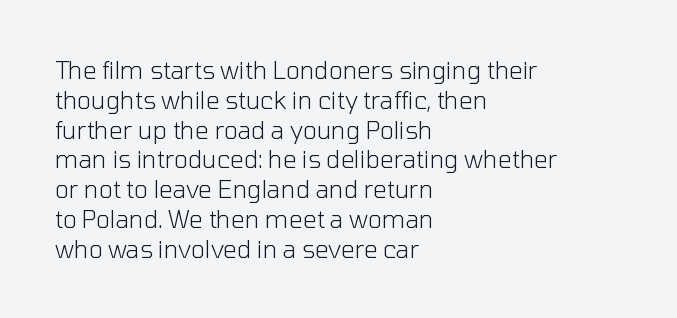
The image shows 24 px text type, upright; set left-aligned, line spacing 1.24x, normal letter spacing, not underlined.
